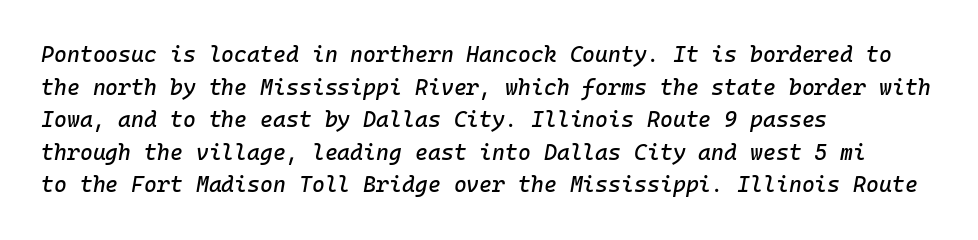
Q: Is the text italic (slanted)? A: Yes, it leans right by about 10 degrees.
Q: Is the text underlined? A: No.
Q: How is the paragraph aligned? A: Left-aligned.
Q: Is the spacing between letters normal or unusually wide? A: Normal.
Q: Is the spacing between lines tight, normal or loose? A: Normal.
